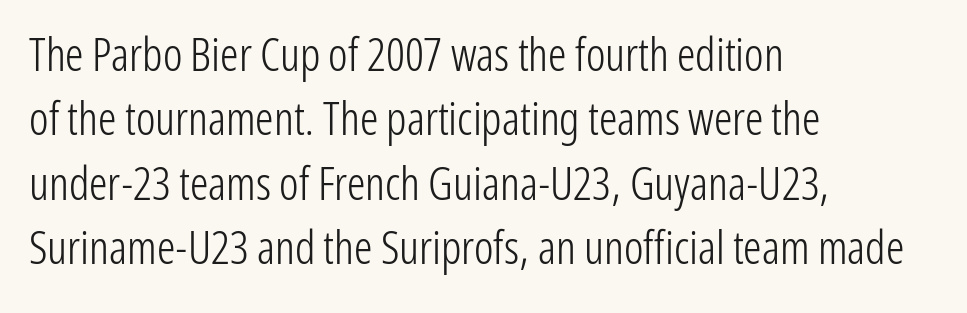
{"serif": "no", "italic": "no", "bold": "no", "weight": "light", "width": "condensed", "stroke_contrast": "low", "x_height": "medium", "monospaced": "no", "underline": "no", "align": "left", "line_spacing": "normal", "line_spacing_ratio": 1.4, "letter_spacing": "normal", "letter_spacing_em": 0.0, "glyph_px": 46}
